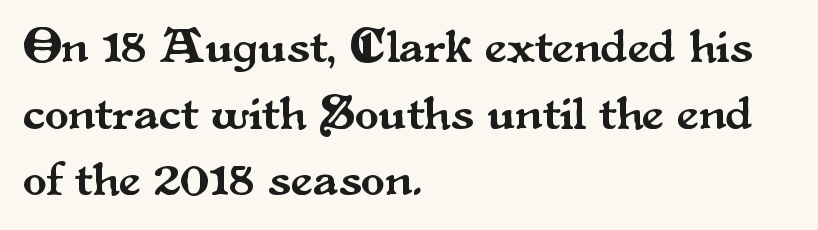
If you drew a ruler down the left edge, every line would touch it. Note the varied advance widths — an 'i' is clearly narrower than an 'm'. These lines were composed using upright roman letters. The leading is moderate, giving the passage an even texture. Nobody touched the tracking dial on this one.
